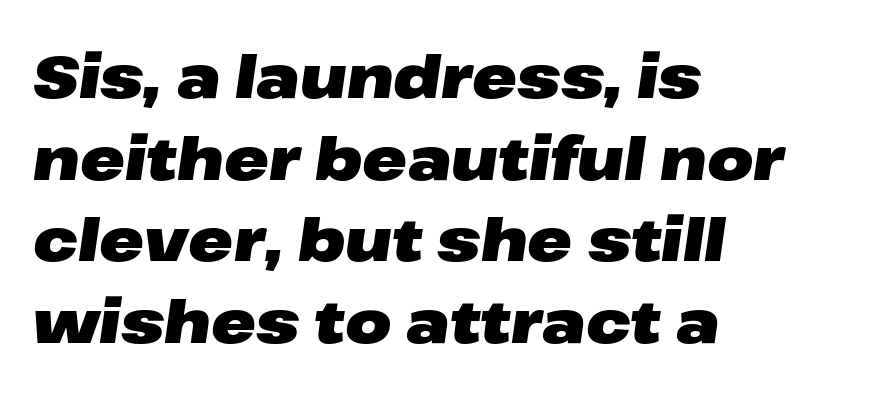
Slanted lettering throughout. No word sits above an underline. The face used here has the dense, thick strokes of a bold. Compared with typical paragraphs, the rows here are spaced about the same.
